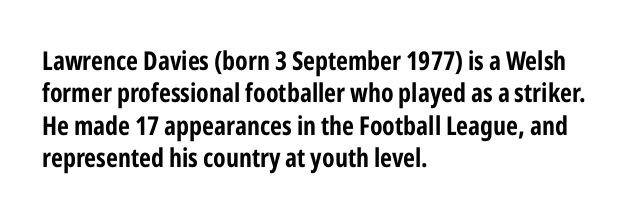
The image shows 26 px text type, upright; set left-aligned, normal line spacing (1.25x), normal letter spacing, not underlined.
